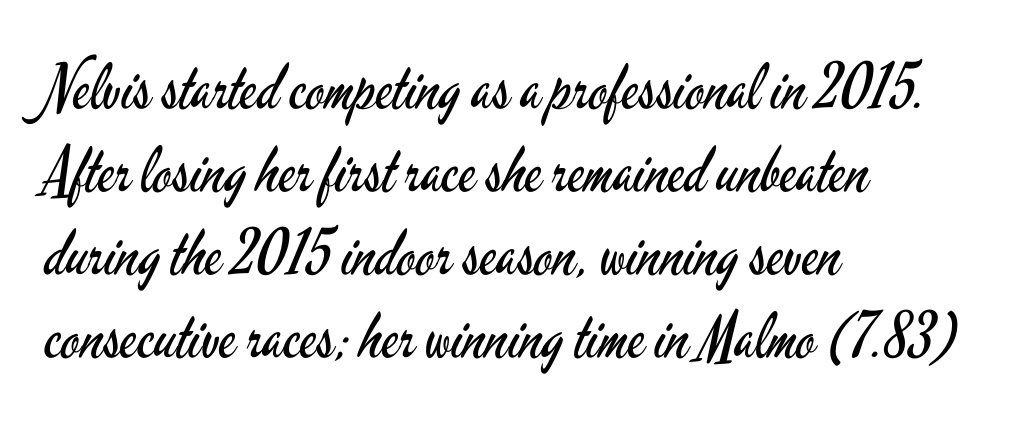
Q: Is the text bold? A: No.
Q: Is the text italic (slanted)? A: Yes.
Q: Is the typeface a serif or a sans-serif typeface? A: Sans-serif.
Q: Is the text underlined? A: No.
Q: How is the paragraph aligned? A: Left-aligned.
Q: Is the spacing between letters normal or unusually wide? A: Normal.
Q: Is the spacing between lines tight, normal or loose? A: Normal.
Q: Width (condensed, normal, or wide)? A: Condensed.
Q: Stroke contrast? A: Low.
Q: x-height? A: Small.
Q: Monospaced? A: No.
